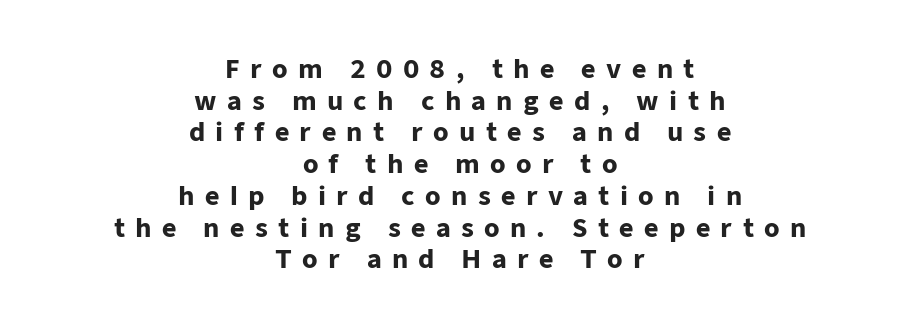
{"italic": "no", "bold": "yes", "underline": "no", "align": "center", "line_spacing": "normal", "line_spacing_ratio": 1.27, "letter_spacing": "wide", "letter_spacing_em": 0.41, "glyph_px": 25}
